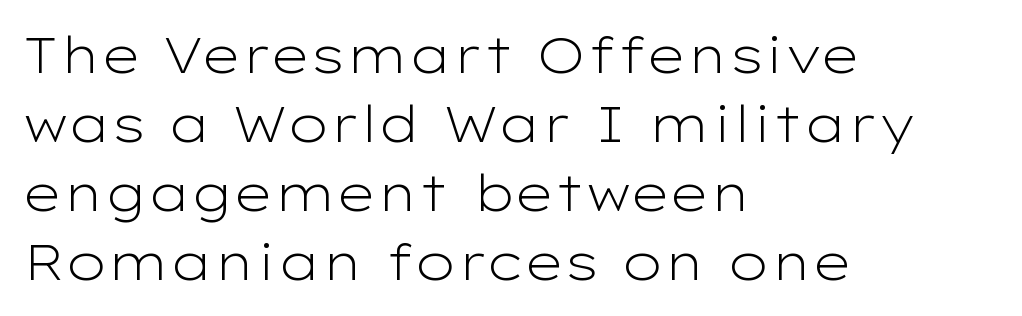
{"serif": "no", "italic": "no", "bold": "no", "weight": "light", "width": "wide", "stroke_contrast": "low", "x_height": "medium", "monospaced": "no", "underline": "no", "align": "left", "line_spacing": "normal", "line_spacing_ratio": 1.38, "letter_spacing": "normal", "letter_spacing_em": 0.0, "glyph_px": 50}
